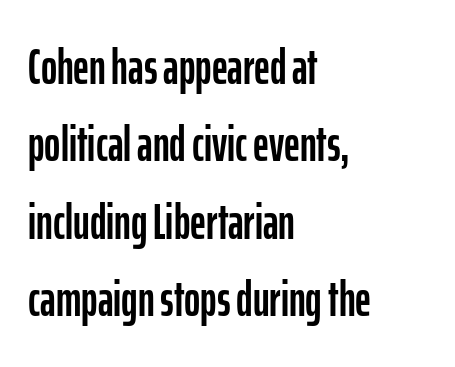
The image shows 49 px condensed sans-serif type, upright; set left-aligned, normal line spacing (1.58x), normal letter spacing, not underlined; low stroke contrast and a medium x-height.
